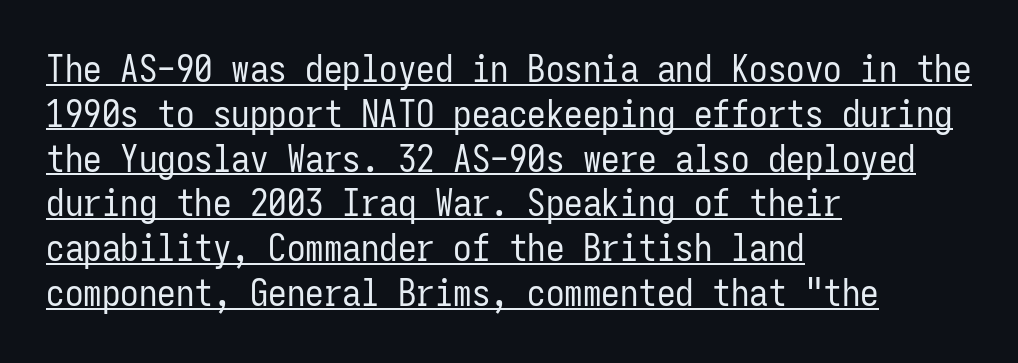
{"serif": "no", "italic": "no", "bold": "no", "weight": "regular", "width": "condensed", "stroke_contrast": "low", "x_height": "medium", "monospaced": "yes", "underline": "yes", "align": "left", "line_spacing_ratio": 1.21, "letter_spacing": "normal", "letter_spacing_em": 0.0, "glyph_px": 37}
